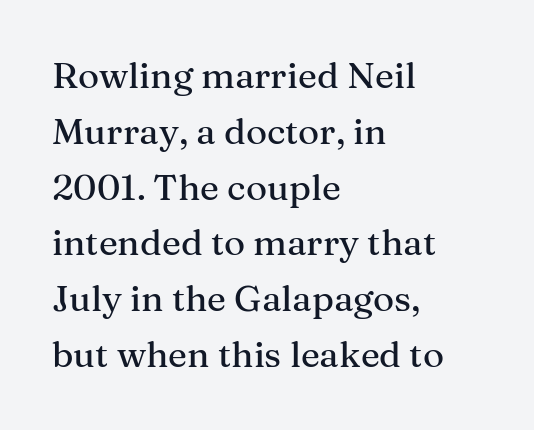
The image shows 36 px serif type, upright; set left-aligned, normal line spacing (1.55x), normal letter spacing, not underlined; medium stroke contrast and a medium x-height.
